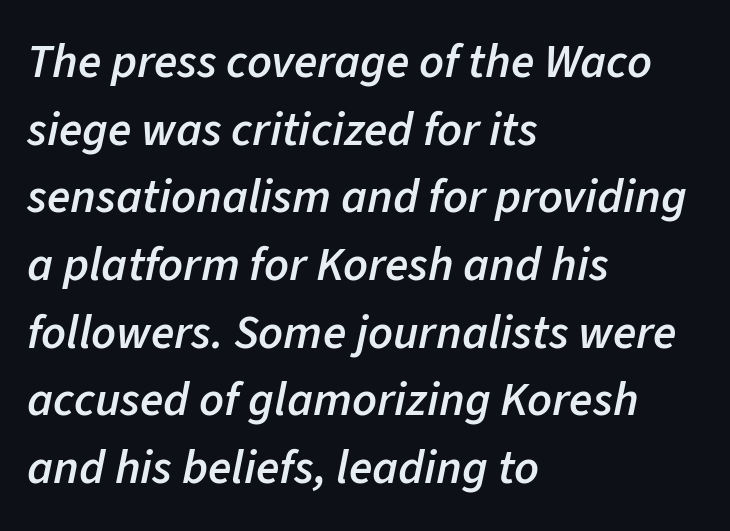
The image shows 48 px semibold type, italic (leaning right); set left-aligned, normal line spacing (1.41x), normal letter spacing, not underlined; low stroke contrast and a medium x-height.
